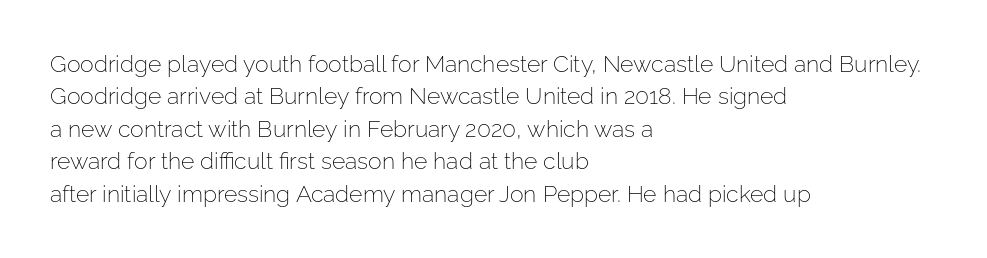
{"italic": "no", "bold": "no", "underline": "no", "align": "left", "line_spacing": "normal", "line_spacing_ratio": 1.41, "letter_spacing": "normal", "letter_spacing_em": 0.0, "glyph_px": 23}
